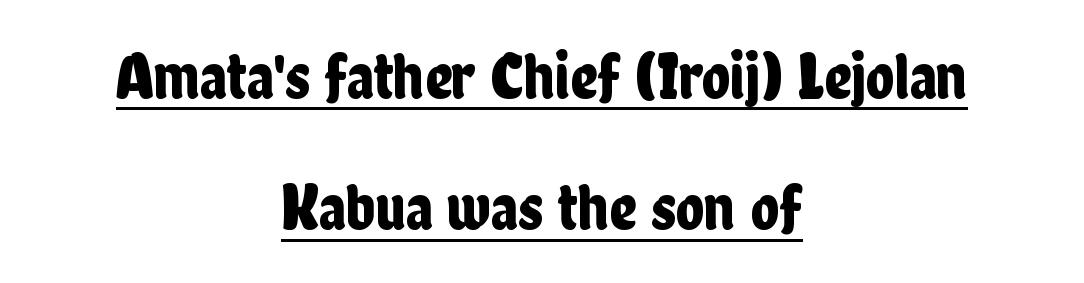
{"serif": "no", "italic": "no", "width": "condensed", "stroke_contrast": "low", "x_height": "medium", "monospaced": "no", "underline": "yes", "align": "center", "line_spacing": "loose", "line_spacing_ratio": 1.99, "letter_spacing": "normal", "letter_spacing_em": 0.0, "glyph_px": 66}
